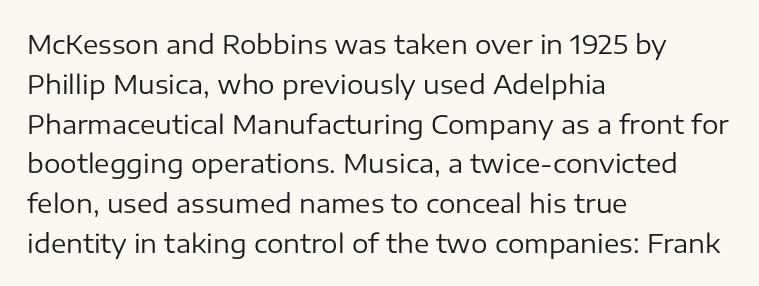
{"italic": "no", "bold": "no", "underline": "no", "align": "left", "line_spacing": "normal", "line_spacing_ratio": 1.53, "letter_spacing": "normal", "letter_spacing_em": 0.0, "glyph_px": 26}
